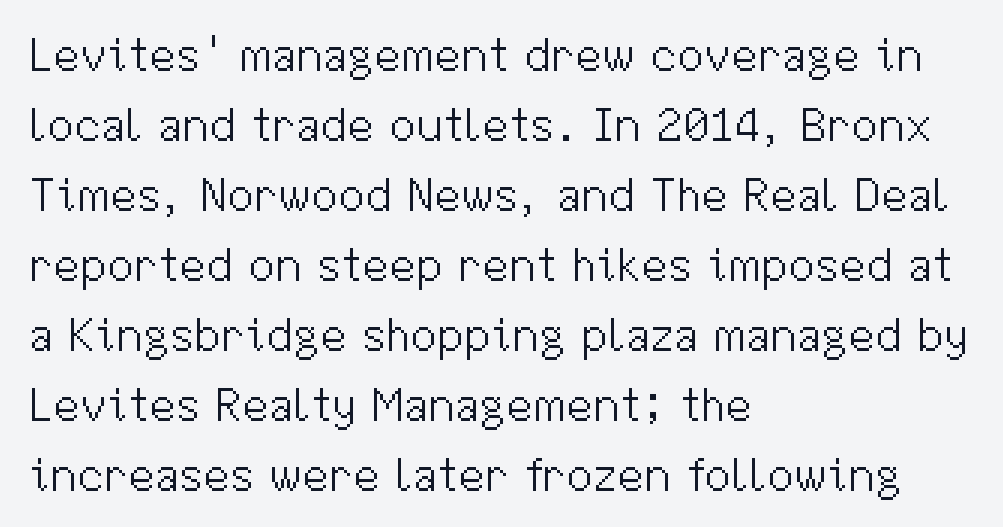
Q: Is the text bold? A: No.
Q: Is the text italic (slanted)? A: No, it is upright.
Q: Is the typeface a serif or a sans-serif typeface? A: Sans-serif.
Q: Is the text underlined? A: No.
Q: How is the paragraph aligned? A: Left-aligned.
Q: Is the spacing between letters normal or unusually wide? A: Normal.
Q: Is the spacing between lines tight, normal or loose? A: Normal.
Q: Width (condensed, normal, or wide)? A: Normal.
Q: Stroke contrast? A: Medium.
Q: x-height? A: Medium.
Q: Monospaced? A: No.
